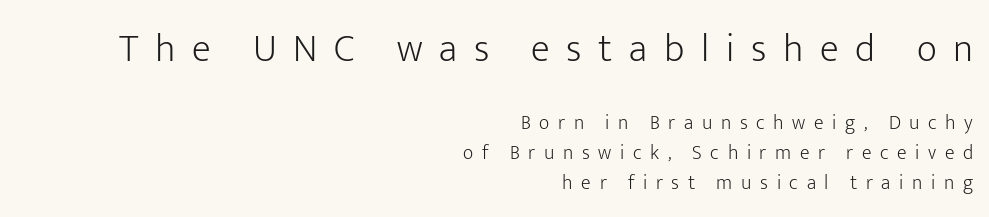
Check where the strokes stop: nothing finishes them off — pure sans. Where is the straight margin? On the right. The face used here appears at its bigger size in the upper chunk. Check the space under the baseline: it is left empty.
